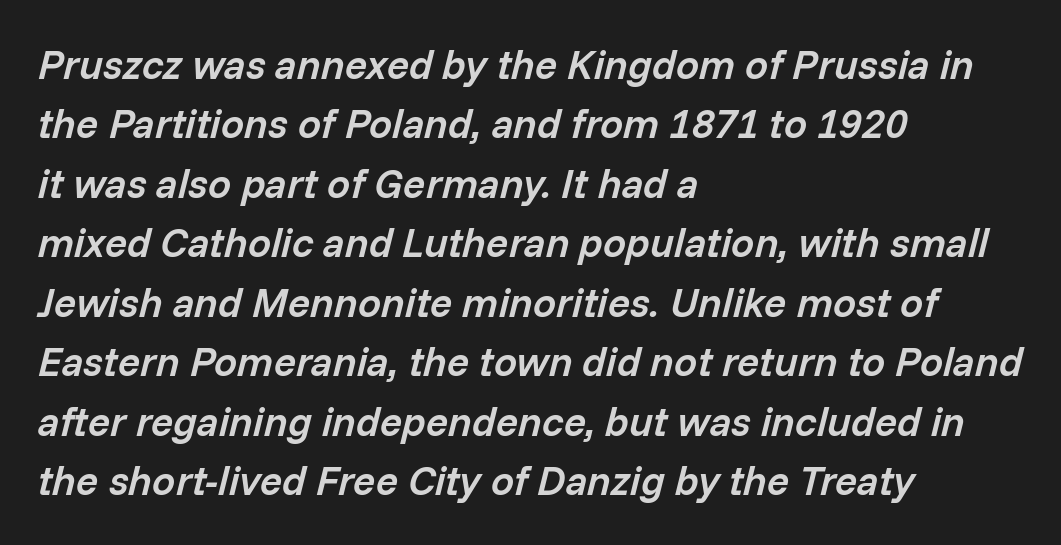
Q: Is the text bold? A: Semi-bold.
Q: Is the text italic (slanted)? A: Yes, it leans right by about 14 degrees.
Q: Is the text underlined? A: No.
Q: How is the paragraph aligned? A: Left-aligned.
Q: Is the spacing between letters normal or unusually wide? A: Normal.
Q: Is the spacing between lines tight, normal or loose? A: Normal.
Q: Width (condensed, normal, or wide)? A: Normal.
Q: Stroke contrast? A: Low.
Q: x-height? A: Medium.
Q: Monospaced? A: No.
